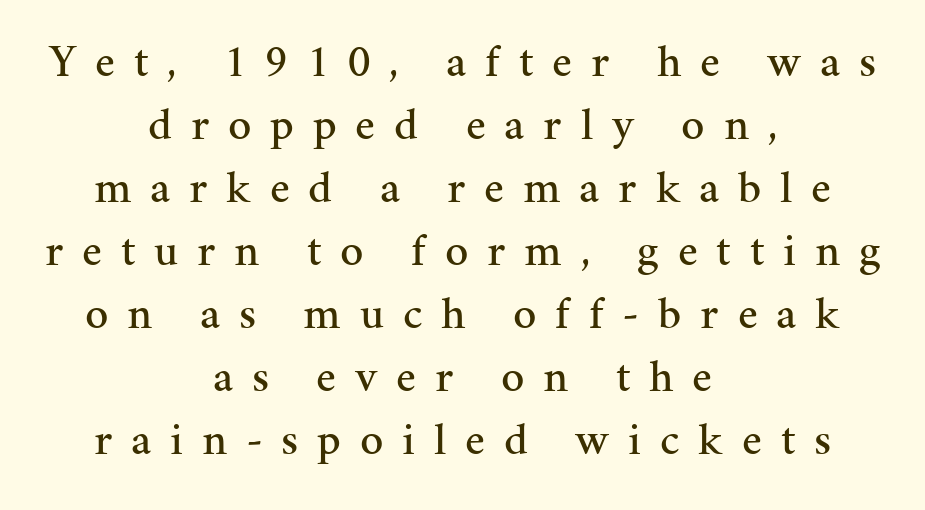
Q: Is the text italic (slanted)? A: No, it is upright.
Q: Is the typeface a serif or a sans-serif typeface? A: Serif.
Q: Is the text underlined? A: No.
Q: How is the paragraph aligned? A: Centered.
Q: Is the spacing between letters normal or unusually wide? A: Unusually wide.
Q: Is the spacing between lines tight, normal or loose? A: Normal.
Q: Width (condensed, normal, or wide)? A: Normal.
Q: Stroke contrast? A: Medium.
Q: x-height? A: Medium.
Q: Monospaced? A: No.
